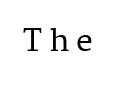
Q: Is the text italic (slanted)? A: No, it is upright.
Q: Is the typeface a serif or a sans-serif typeface? A: Serif.
Q: Is the text underlined? A: No.
Q: Is the spacing between letters normal or unusually wide? A: Unusually wide.
Q: Width (condensed, normal, or wide)? A: Normal.
Q: Stroke contrast? A: Medium.
Q: x-height? A: Medium.
Q: Monospaced? A: No.
